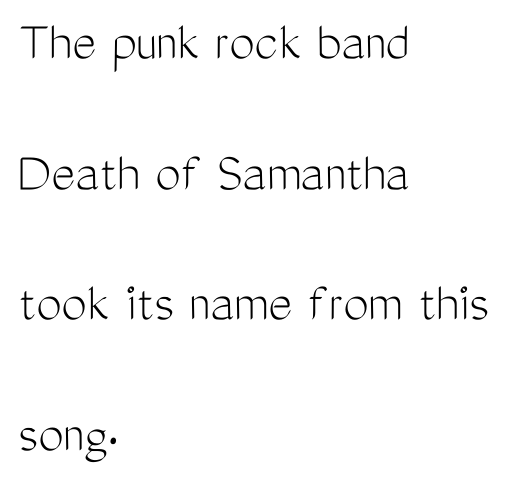
Compared with a centered layout, this one pins lines to the left instead. Caption: face not bold, strokes unweighted. Letters rest on an invisible, unmarked baseline. This rendering employs a face without finishing strokes, i.e., a sans-serif. Does the lettering tilt? It doesn't — this is upright. The letters advance in unequal steps, a hallmark of proportional type.
